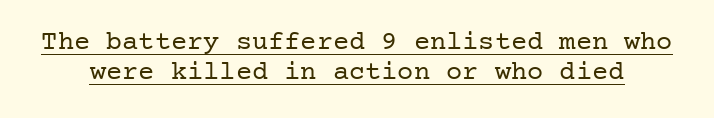
{"italic": "no", "bold": "no", "underline": "yes", "line_spacing": "tight", "line_spacing_ratio": 1.11, "letter_spacing": "normal", "letter_spacing_em": 0.0, "glyph_px": 27}
